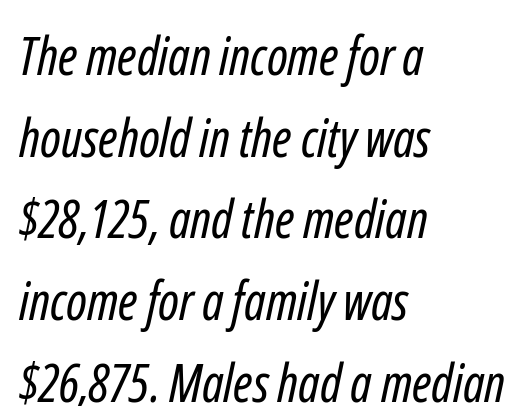
{"serif": "no", "bold": "no", "weight": "regular", "width": "condensed", "stroke_contrast": "low", "x_height": "medium", "monospaced": "no", "underline": "no", "align": "left", "line_spacing": "normal", "line_spacing_ratio": 1.57, "letter_spacing": "normal", "letter_spacing_em": 0.0, "glyph_px": 52}
